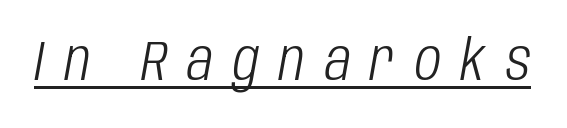
{"italic": "yes", "lean": "right", "slant_degrees": 10, "bold": "no", "weight": "light", "width": "condensed", "stroke_contrast": "low", "x_height": "large", "monospaced": "no", "underline": "yes", "letter_spacing": "wide", "letter_spacing_em": 0.35, "glyph_px": 57}
